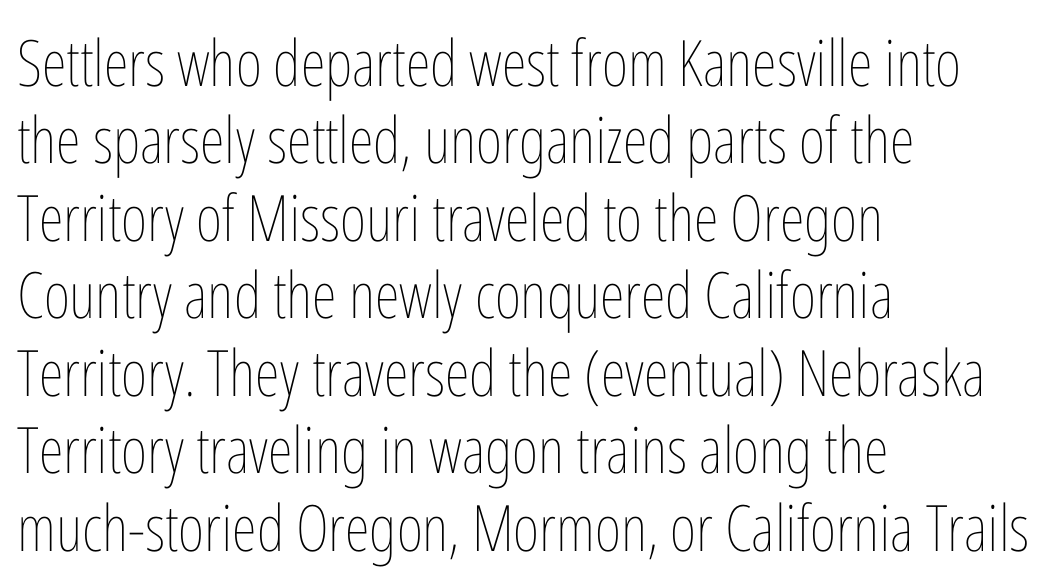
Q: Is the text bold? A: No.
Q: Is the text italic (slanted)? A: No, it is upright.
Q: Is the text underlined? A: No.
Q: How is the paragraph aligned? A: Left-aligned.
Q: Is the spacing between letters normal or unusually wide? A: Normal.
Q: Width (condensed, normal, or wide)? A: Condensed.
Q: Stroke contrast? A: Low.
Q: x-height? A: Medium.
Q: Monospaced? A: No.
